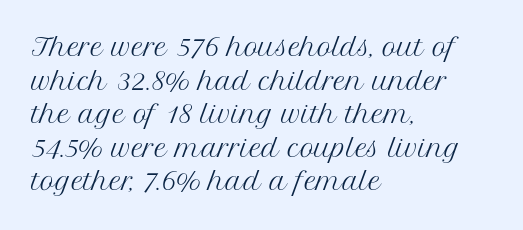
The image shows 24 px text type; set left-aligned, normal line spacing (1.4x), normal letter spacing, not underlined.
